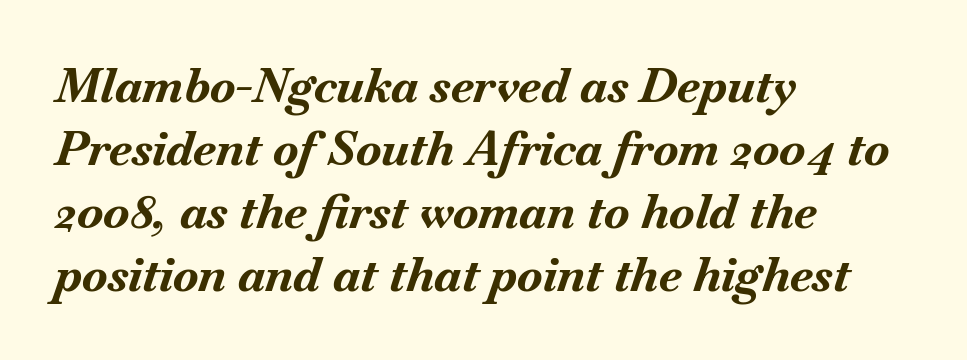
Q: Is the text bold? A: Yes.
Q: Is the text italic (slanted)? A: Yes, it leans right by about 18 degrees.
Q: Is the text underlined? A: No.
Q: How is the paragraph aligned? A: Left-aligned.
Q: Is the spacing between letters normal or unusually wide? A: Normal.
Q: Is the spacing between lines tight, normal or loose? A: Normal.
Q: Width (condensed, normal, or wide)? A: Normal.
Q: Stroke contrast? A: Medium.
Q: x-height? A: Small.
Q: Monospaced? A: No.
